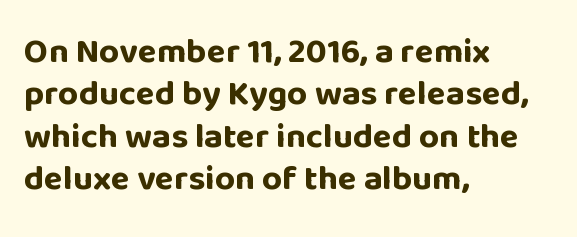
{"serif": "no", "italic": "no", "bold": "yes", "weight": "bold", "width": "normal", "stroke_contrast": "low", "x_height": "large", "monospaced": "no", "underline": "no", "align": "left", "line_spacing_ratio": 1.21, "letter_spacing": "normal", "letter_spacing_em": 0.0, "glyph_px": 35}
